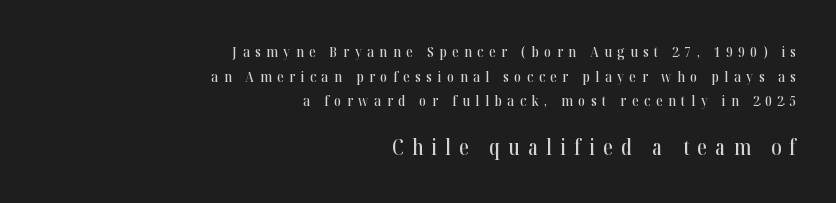
Display-style spreading of the glyphs; the letterfit is very open. The passage shown begins with its smaller block and ends with its larger one. Style check: upright. The paragraph has a hard right edge and a soft left edge. The gap between lines stays unmarked. Honestly, the row spacing looks completely unremarkable.
